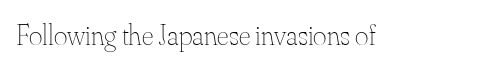
{"italic": "no", "bold": "no", "weight": "thin", "width": "normal", "stroke_contrast": "medium", "x_height": "small", "monospaced": "no", "underline": "no", "letter_spacing": "normal", "letter_spacing_em": 0.0, "glyph_px": 29}
